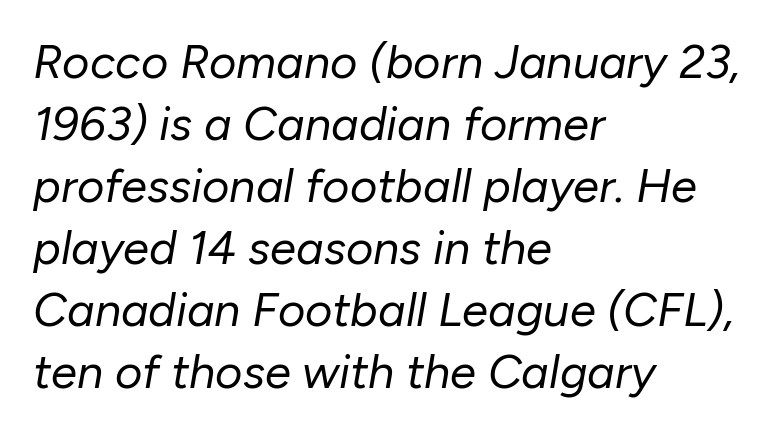
Q: Is the text bold? A: No.
Q: Is the text italic (slanted)? A: Yes, it leans right by about 10 degrees.
Q: Is the text underlined? A: No.
Q: How is the paragraph aligned? A: Left-aligned.
Q: Is the spacing between letters normal or unusually wide? A: Normal.
Q: Is the spacing between lines tight, normal or loose? A: Normal.
Q: Width (condensed, normal, or wide)? A: Normal.
Q: Stroke contrast? A: Low.
Q: x-height? A: Medium.
Q: Monospaced? A: No.
